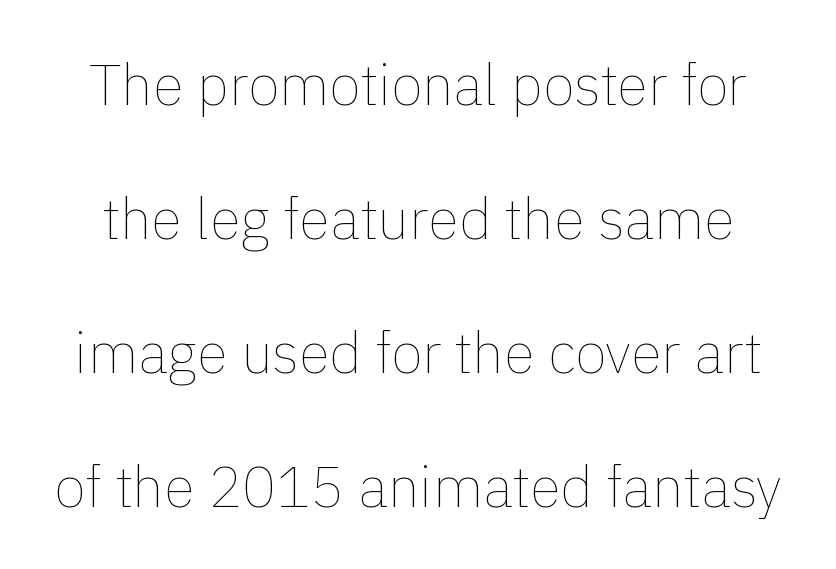
Weight class: somewhere from thin through regular. Successive baselines arrive slowly, with a big drop between each. Is the letter spacing exaggerated? No — it looks like the ordinary default. Italic? Not at all — the glyphs are vertical.
